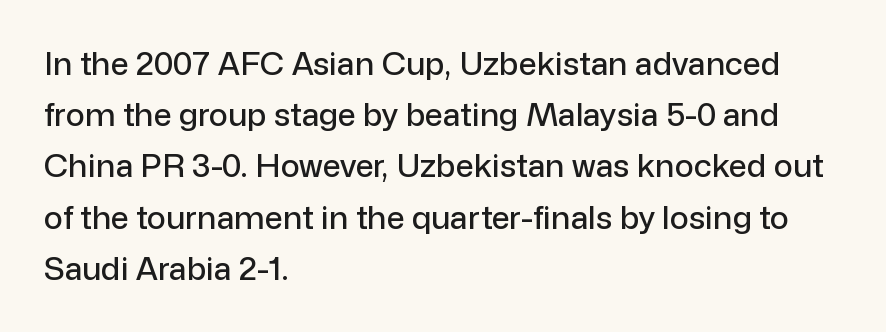
Note the varied advance widths — an 'i' is clearly narrower than an 'm'. Rows of type keep a routine distance in the vertical direction. A student would call this left alignment; a typographer would say flush left, rag right. Underlining? Definitely not there.
